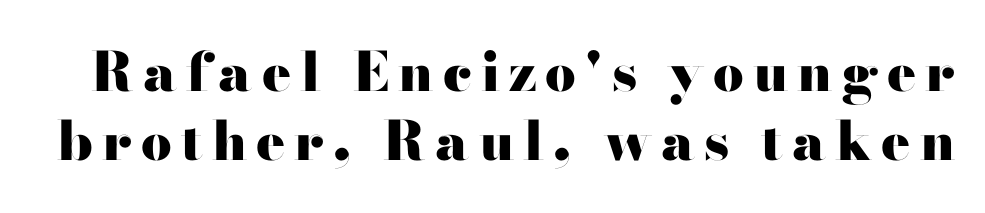
The image shows 54 px heavy, wide sans-serif type, upright; set normal line spacing (1.28x), not underlined; high stroke contrast and a small x-height.
